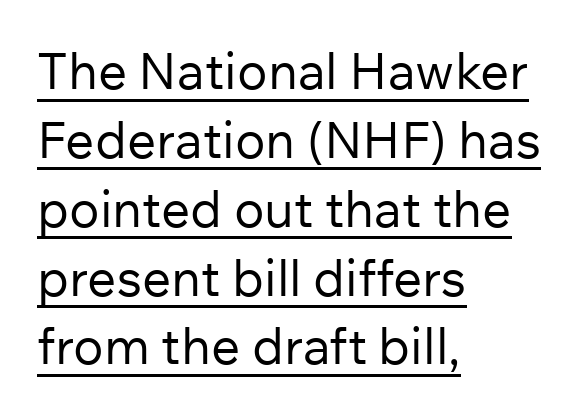
The rendering uses a moderate line-height, typical for paragraphs. The horizontal fit of the characters is conventional and even. A baseline rule has been typeset under these characters. Serif or sans? Sans — the stroke terminals are bare. Leftover space on each line is placed entirely after the last word. No chunkiness to these letters — they're not bold.
